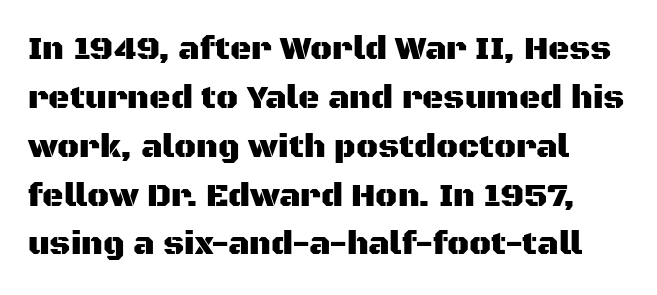
The vertical gap from one line to the next is medium. Font category for this specimen: sans-serif. Tracking value appears to be zero — textbook default spacing. Is this a fixed-width face? No — the glyphs have proportional, varying widths.
